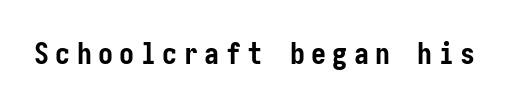
Q: Is the text bold? A: Yes.
Q: Is the text italic (slanted)? A: No, it is upright.
Q: Is the typeface a serif or a sans-serif typeface? A: Sans-serif.
Q: Is the text underlined? A: No.
Q: Is the spacing between letters normal or unusually wide? A: Unusually wide.
Q: Width (condensed, normal, or wide)? A: Condensed.
Q: Stroke contrast? A: Low.
Q: x-height? A: Medium.
